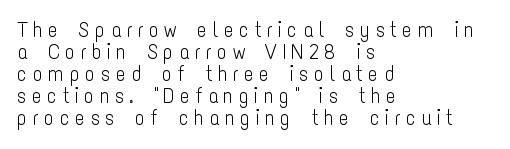
The image shows 21 px text type, upright; set left-aligned, tight line spacing (1.05x), unusually wide letter spacing (+0.24 em), not underlined.
